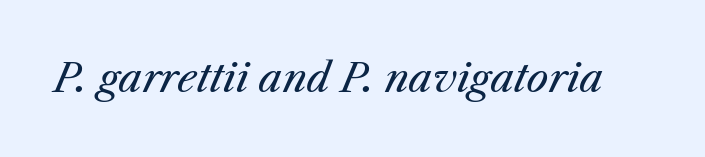
The image shows 39 px regular-weight type, italic (leaning right); set normal letter spacing, not underlined; medium stroke contrast and a medium x-height.
